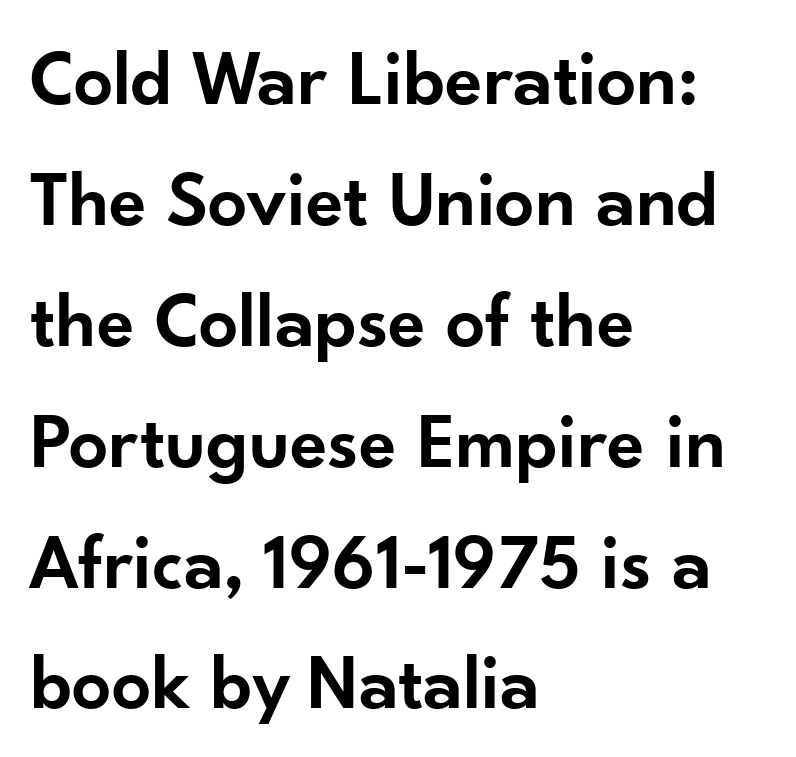
Compared with a centered layout, this one pins lines to the left instead. Ascenders rise straight up at ninety degrees. Are there feet on the stems? There aren't — it's a sans. Firm but not heavy-handed strokes: this text is semibold. The face used here is proportionally spaced, like ordinary book or web type. Words appear dense and cohesive because spacing is normal.
